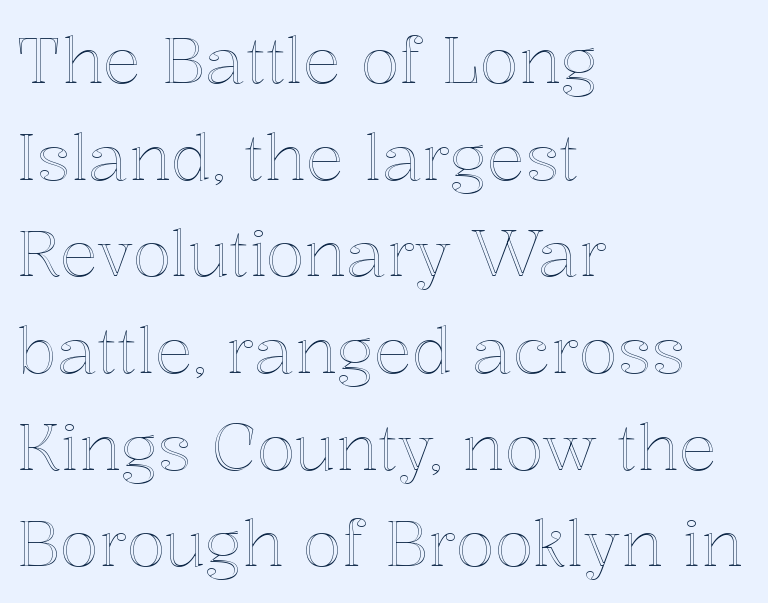
Q: Is the text italic (slanted)? A: No, it is upright.
Q: Is the text underlined? A: No.
Q: How is the paragraph aligned? A: Left-aligned.
Q: Is the spacing between letters normal or unusually wide? A: Normal.
Q: Is the spacing between lines tight, normal or loose? A: Normal.
Q: Width (condensed, normal, or wide)? A: Normal.
Q: x-height? A: Medium.
Q: Monospaced? A: No.
